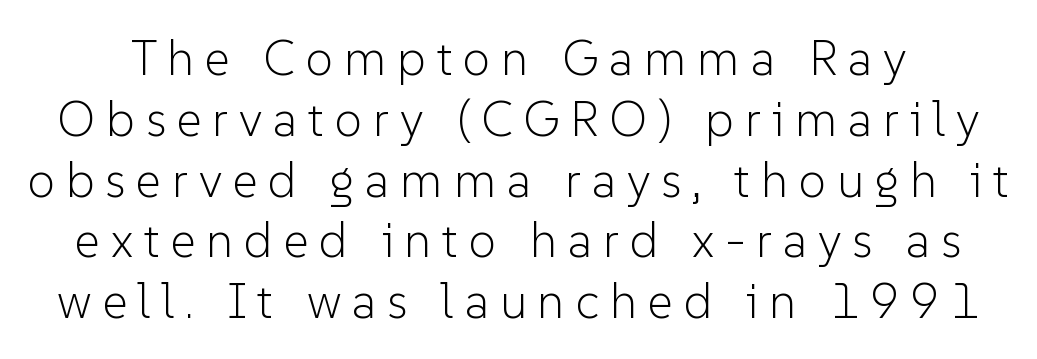
The image shows 49 px light sans-serif type, upright; set line spacing 1.24x, unusually wide letter spacing (+0.22 em), not underlined; low stroke contrast and a medium x-height.
